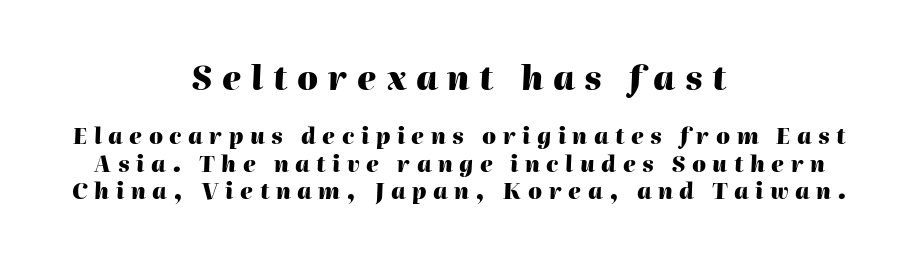
The image shows 33 px heavy type, italic (leaning right); set centered, line spacing 1.24x, unusually wide letter spacing (+0.3 em), not underlined; the first (top) block is 1.5x larger; high stroke contrast and a medium x-height.
